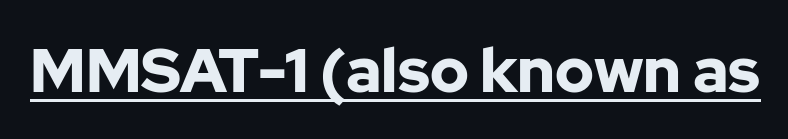
The image shows 62 px bold sans-serif type, upright; set normal letter spacing, underlined; low stroke contrast and a medium x-height.
